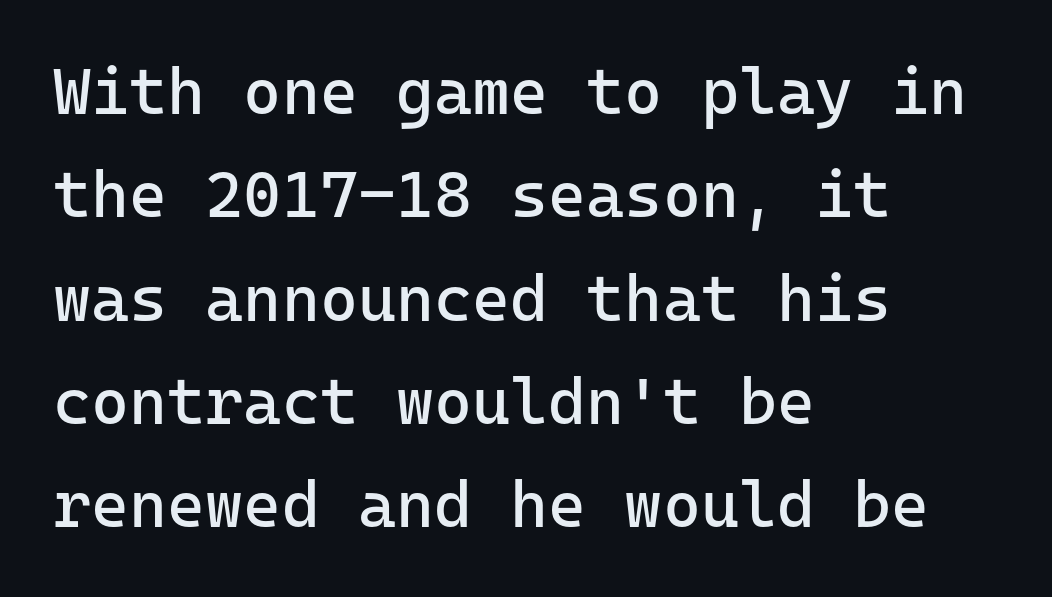
The image shows 65 px regular-weight sans-serif type, upright, monospaced; set left-aligned, normal line spacing (1.59x), normal letter spacing, not underlined; low stroke contrast and a medium x-height.
